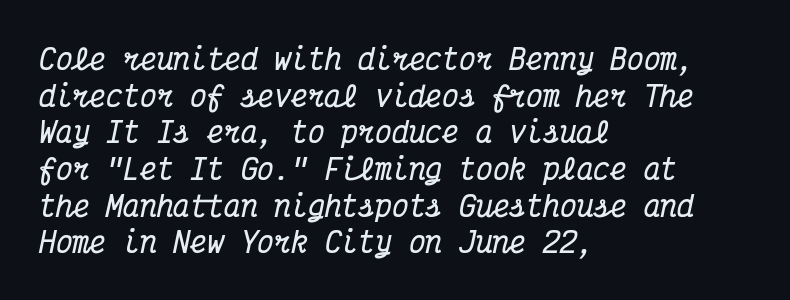
{"serif": "yes", "italic": "yes", "lean": "right", "slant_degrees": 12, "bold": "yes", "weight": "bold", "width": "condensed", "stroke_contrast": "medium", "x_height": "medium", "monospaced": "yes", "underline": "no", "align": "left", "line_spacing": "normal", "line_spacing_ratio": 1.31, "letter_spacing": "normal", "letter_spacing_em": 0.0, "glyph_px": 28}
